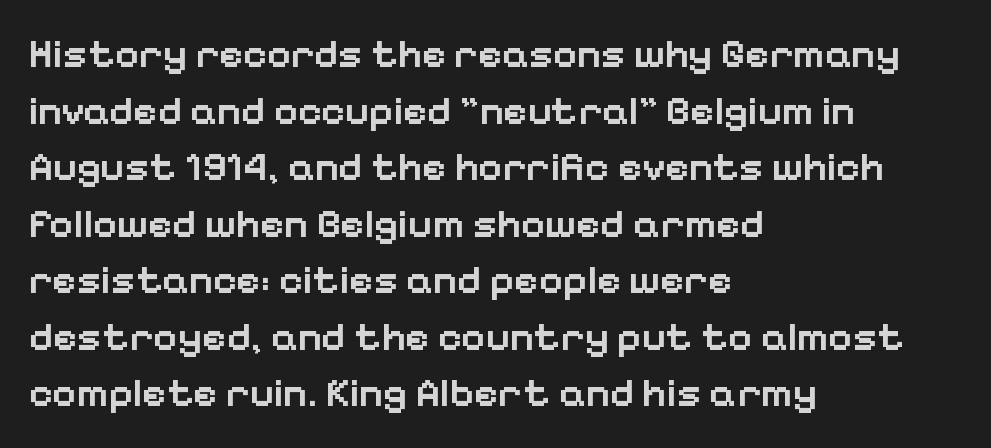
Q: Is the text bold? A: Semi-bold.
Q: Is the text italic (slanted)? A: No, it is upright.
Q: Is the typeface a serif or a sans-serif typeface? A: Sans-serif.
Q: Is the text underlined? A: No.
Q: How is the paragraph aligned? A: Left-aligned.
Q: Is the spacing between letters normal or unusually wide? A: Normal.
Q: Is the spacing between lines tight, normal or loose? A: Normal.
Q: Width (condensed, normal, or wide)? A: Normal.
Q: Stroke contrast? A: Low.
Q: x-height? A: Medium.
Q: Monospaced? A: No.
